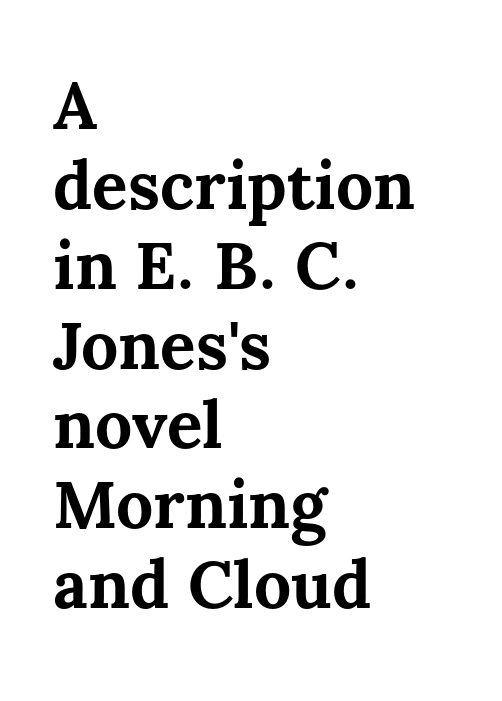
Q: Is the text bold? A: Yes.
Q: Is the text italic (slanted)? A: No, it is upright.
Q: Is the text underlined? A: No.
Q: How is the paragraph aligned? A: Left-aligned.
Q: Is the spacing between letters normal or unusually wide? A: Normal.
Q: Width (condensed, normal, or wide)? A: Normal.
Q: Stroke contrast? A: Medium.
Q: x-height? A: Medium.
Q: Monospaced? A: No.
